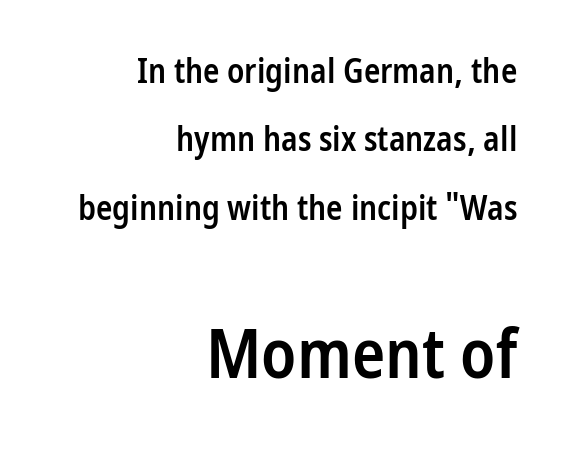
Which margin do the lines hug? The right one — the left edge is uneven. Varying glyph widths throughout — classic text-font behaviour. Reading top to bottom, the characters get bigger at the block break. What kind of face is this? One without serifs — a sans. Weight: semibold (demi).
